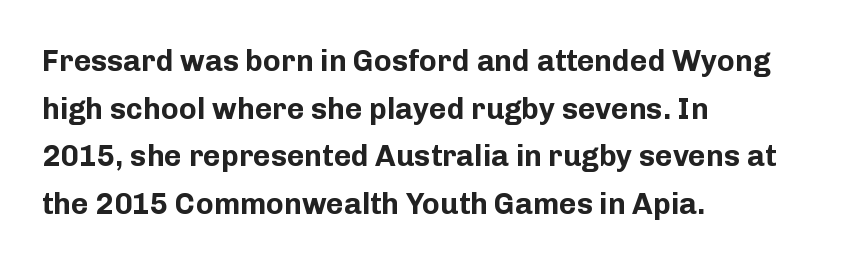
{"serif": "no", "italic": "no", "bold": "yes", "weight": "bold", "width": "normal", "stroke_contrast": "low", "x_height": "medium", "monospaced": "no", "underline": "no", "align": "left", "line_spacing": "normal", "line_spacing_ratio": 1.59, "letter_spacing": "normal", "letter_spacing_em": 0.0, "glyph_px": 30}
